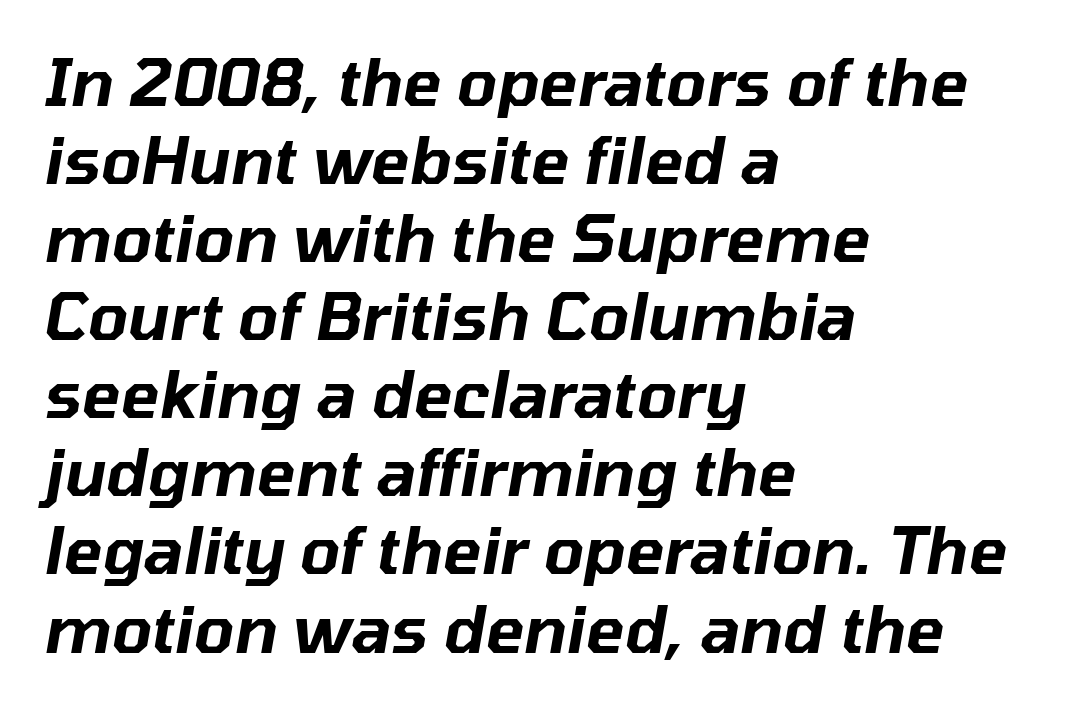
Any mark beneath the type? The region is blank. Leftover space on each line is placed entirely after the last word. There's an unmistakable incline to the writing here. Short note: letters normally spaced. This sample has the flowing, uneven cadence of proportional lettering.
